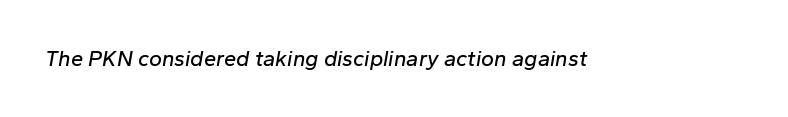
The image shows 22 px text type, italic (leaning right); set normal letter spacing, not underlined.
